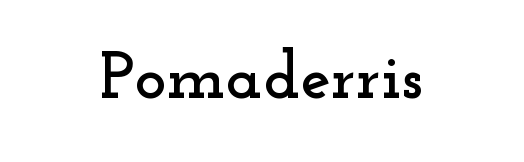
Q: Is the text italic (slanted)? A: No, it is upright.
Q: Is the typeface a serif or a sans-serif typeface? A: Serif.
Q: Is the text underlined? A: No.
Q: Is the spacing between letters normal or unusually wide? A: Normal.
Q: Width (condensed, normal, or wide)? A: Wide.
Q: Stroke contrast? A: Low.
Q: x-height? A: Small.
Q: Monospaced? A: No.
